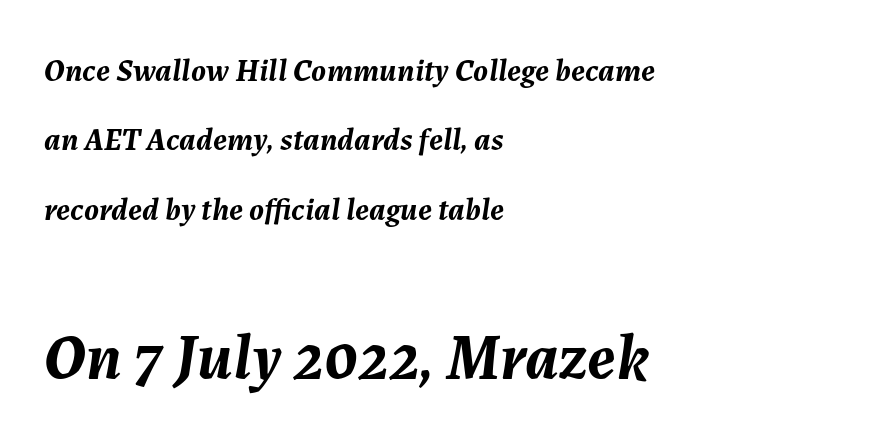
Slanted lettering throughout. Lines of text with bare space underneath. Caption: multi-line text, flush left, ragged right. Spacing verdict: proportional, widths tailored to each character. The more generous point size was reserved for the lower chunk. Vertically, the passage feels expansive, rows floating well apart.
